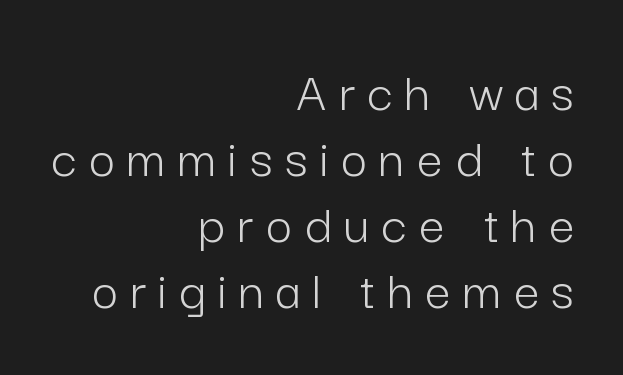
{"serif": "no", "italic": "no", "bold": "no", "weight": "light", "width": "normal", "stroke_contrast": "low", "x_height": "medium", "monospaced": "no", "underline": "no", "align": "right", "line_spacing_ratio": 1.16, "letter_spacing": "wide", "letter_spacing_em": 0.22, "glyph_px": 57}
